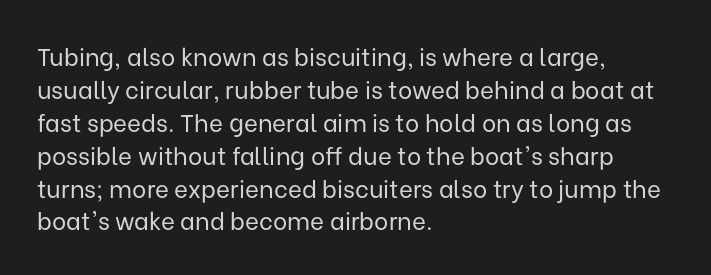
Q: Is the text bold? A: No.
Q: Is the text italic (slanted)? A: No, it is upright.
Q: Is the text underlined? A: No.
Q: How is the paragraph aligned? A: Left-aligned.
Q: Is the spacing between letters normal or unusually wide? A: Normal.
Q: Is the spacing between lines tight, normal or loose? A: Normal.
